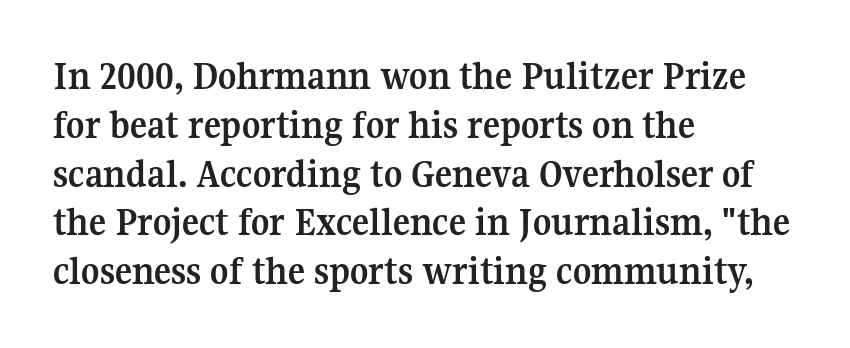
Q: Is the text bold? A: Yes.
Q: Is the text italic (slanted)? A: No, it is upright.
Q: Is the typeface a serif or a sans-serif typeface? A: Serif.
Q: Is the text underlined? A: No.
Q: How is the paragraph aligned? A: Left-aligned.
Q: Is the spacing between letters normal or unusually wide? A: Normal.
Q: Width (condensed, normal, or wide)? A: Normal.
Q: Stroke contrast? A: Medium.
Q: x-height? A: Medium.
Q: Monospaced? A: No.
